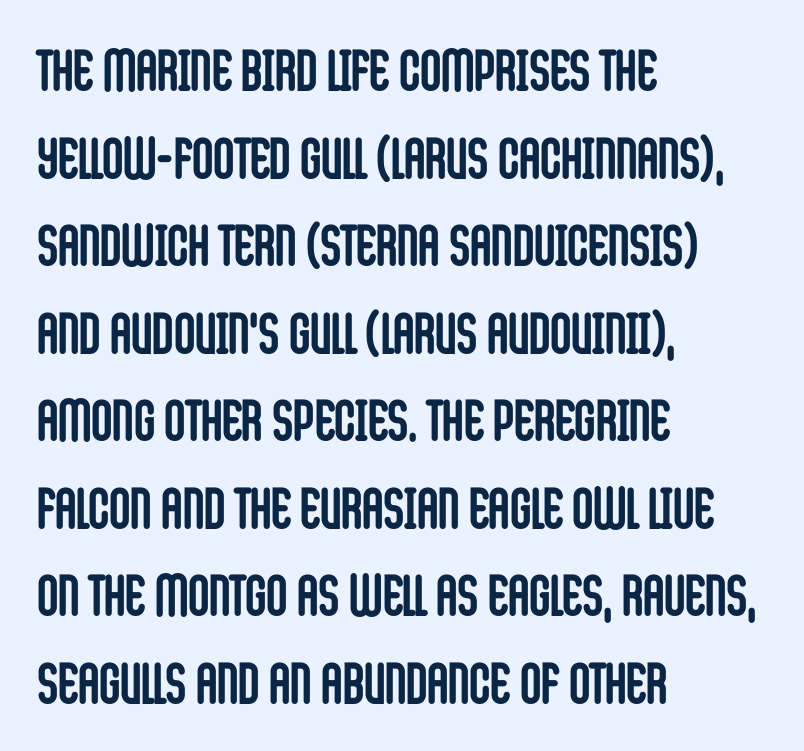
The image shows 58 px semibold, condensed sans-serif type, upright; set left-aligned, normal line spacing (1.51x), normal letter spacing, not underlined; low stroke contrast and a large x-height.
